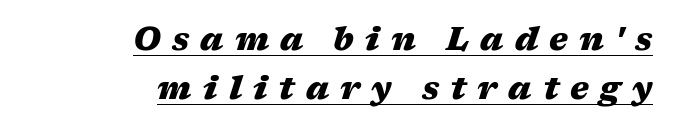
The image shows 32 px heavy, wide type, italic (leaning right); set right-aligned, normal line spacing (1.54x), unusually wide letter spacing (+0.35 em), underlined; medium stroke contrast and a medium x-height.
